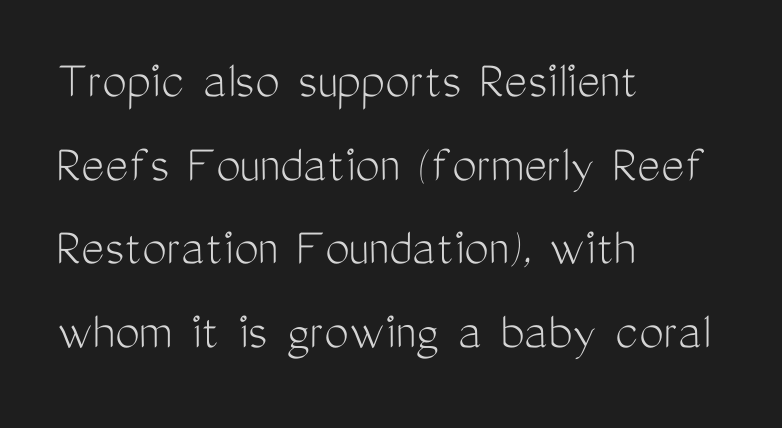
Varying glyph widths throughout — classic text-font behaviour. Any mark beneath the type? The region is blank. A typesetter would call this leading conventional body-copy spacing. The typeface chosen for these lines omits serifs. Stroke mass is kept to a normal reading level or below. The lettering holds an erect, upright posture throughout.
